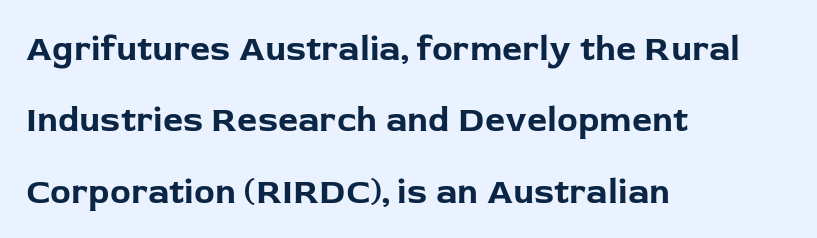
Spacing verdict: proportional, widths tailored to each character. Compared with a centered layout, this one pins lines to the left instead. Tracking here is standard; glyphs follow each other at the usual distance. This block would shrink considerably if given ordinary leading; it's expanded now. A typesetter would label this face a sans.
